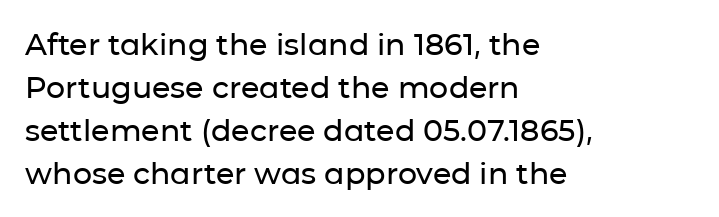
Look at the bottom of the vertical strokes: they stop flat, with no serifs. The leading is moderate, giving the passage an even texture. The baseline area is clear. The rendering uses natural spacing where letterforms have individual widths.
